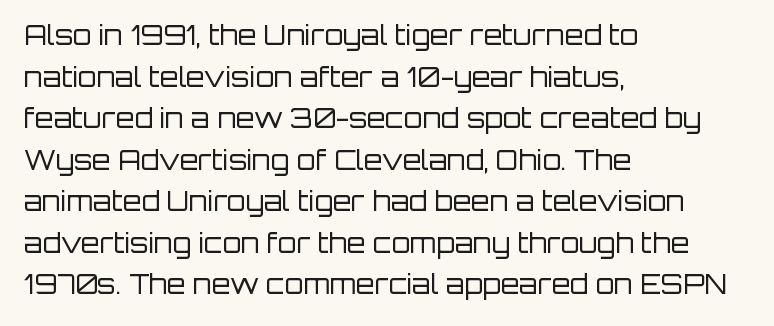
{"italic": "no", "bold": "no", "underline": "no", "align": "left", "line_spacing": "normal", "line_spacing_ratio": 1.54, "letter_spacing": "normal", "letter_spacing_em": 0.0, "glyph_px": 27}
